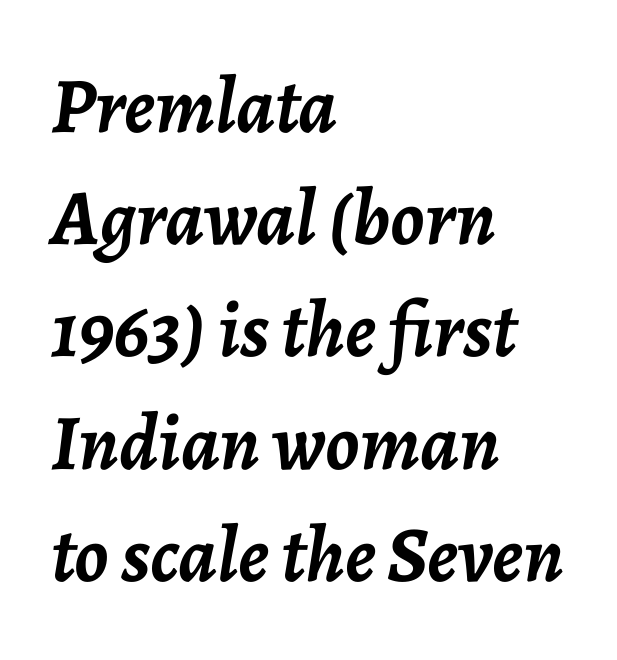
{"italic": "yes", "lean": "right", "slant_degrees": 7, "bold": "yes", "weight": "semibold", "width": "normal", "stroke_contrast": "low", "x_height": "medium", "monospaced": "no", "underline": "no", "align": "left", "line_spacing": "normal", "line_spacing_ratio": 1.42, "letter_spacing": "normal", "letter_spacing_em": 0.0, "glyph_px": 79}
